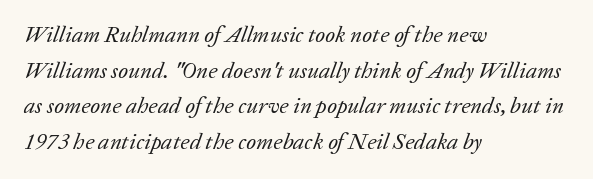
Q: Is the text bold? A: No.
Q: Is the text italic (slanted)? A: Yes, it leans right by about 20 degrees.
Q: Is the text underlined? A: No.
Q: How is the paragraph aligned? A: Left-aligned.
Q: Is the spacing between letters normal or unusually wide? A: Normal.
Q: Is the spacing between lines tight, normal or loose? A: Normal.
